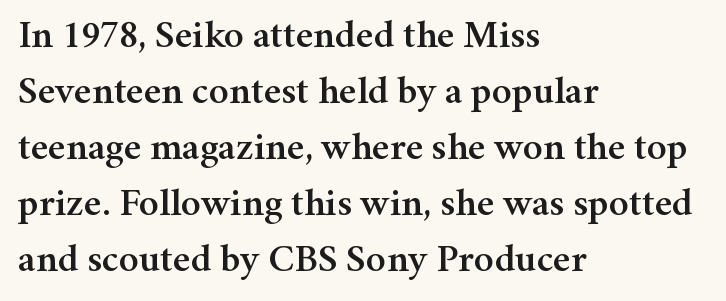
Q: Is the text italic (slanted)? A: No, it is upright.
Q: Is the typeface a serif or a sans-serif typeface? A: Serif.
Q: Is the text underlined? A: No.
Q: How is the paragraph aligned? A: Left-aligned.
Q: Is the spacing between letters normal or unusually wide? A: Normal.
Q: Is the spacing between lines tight, normal or loose? A: Normal.
Q: Width (condensed, normal, or wide)? A: Normal.
Q: Stroke contrast? A: Medium.
Q: x-height? A: Medium.
Q: Monospaced? A: No.
